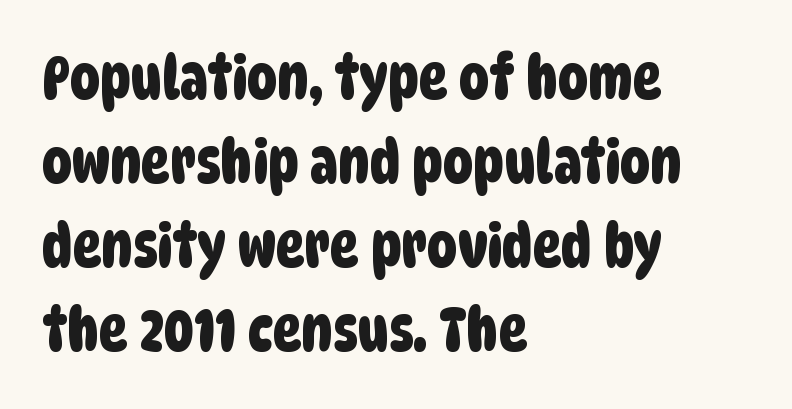
The image shows 60 px condensed sans-serif type; set left-aligned, normal line spacing (1.4x), normal letter spacing, not underlined; low stroke contrast and a large x-height.
